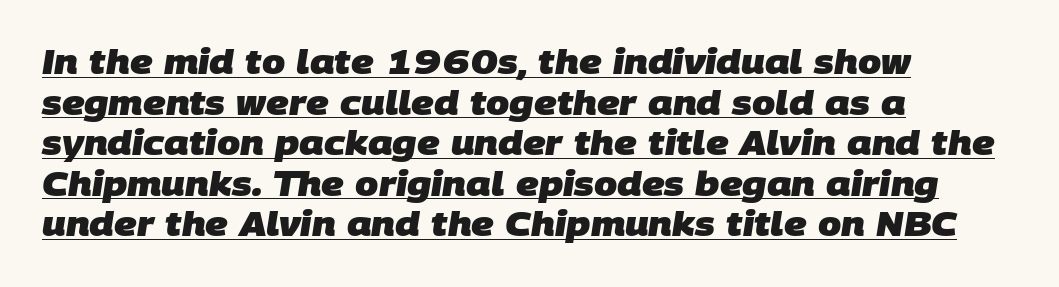
The image shows 33 px heavy sans-serif type; set left-aligned, line spacing 1.23x, normal letter spacing, underlined; low stroke contrast and a large x-height.
